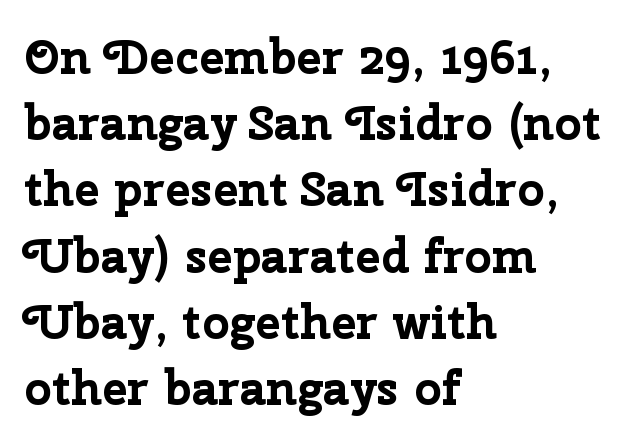
Q: Is the text bold? A: Yes.
Q: Is the text italic (slanted)? A: No, it is upright.
Q: Is the typeface a serif or a sans-serif typeface? A: Sans-serif.
Q: Is the text underlined? A: No.
Q: How is the paragraph aligned? A: Left-aligned.
Q: Is the spacing between letters normal or unusually wide? A: Normal.
Q: Is the spacing between lines tight, normal or loose? A: Normal.
Q: Width (condensed, normal, or wide)? A: Normal.
Q: Stroke contrast? A: Low.
Q: x-height? A: Medium.
Q: Monospaced? A: No.
